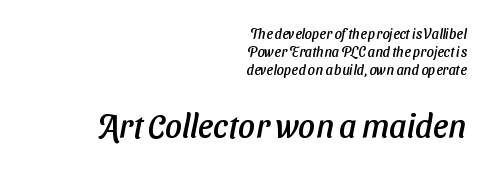
No feet cap the strokes, marking this as sans-serif type. This rendering features lettering with no underline. The block sitting lower on the canvas is the one with enlarged characters. The passage shown stacks its lines at a standard gap. Short and long lines alike share a common ending point at right. A typesetter would call this proportional, since set widths differ per character.
